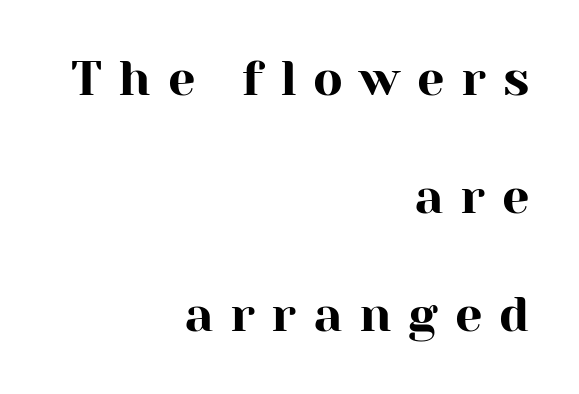
The image shows 49 px serif type, upright; set right-aligned, loose line spacing (2.41x), unusually wide letter spacing (+0.34 em), not underlined; high stroke contrast and a medium x-height.
